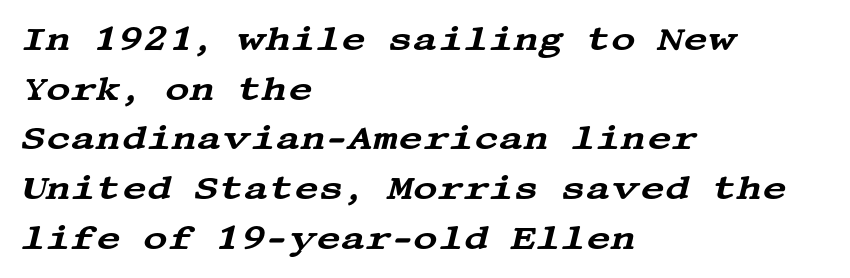
The image shows 34 px wide serif type, italic (leaning right); set left-aligned, normal line spacing (1.46x), normal letter spacing, not underlined; medium stroke contrast and a large x-height.
